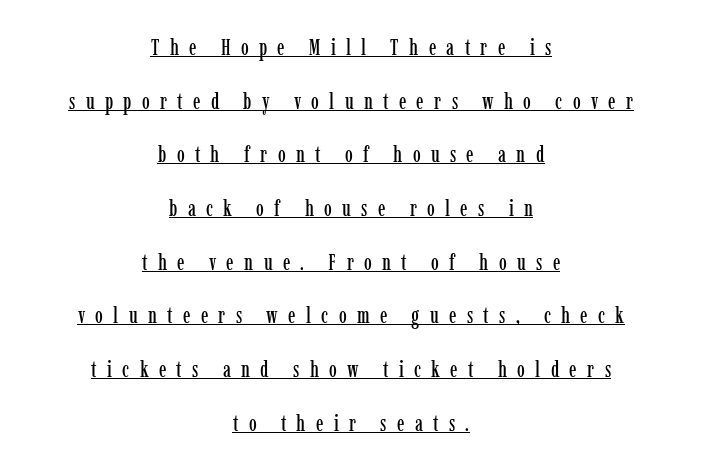
The image shows 22 px text type, upright; set centered, loose line spacing (2.44x), unusually wide letter spacing (+0.47 em), underlined.
